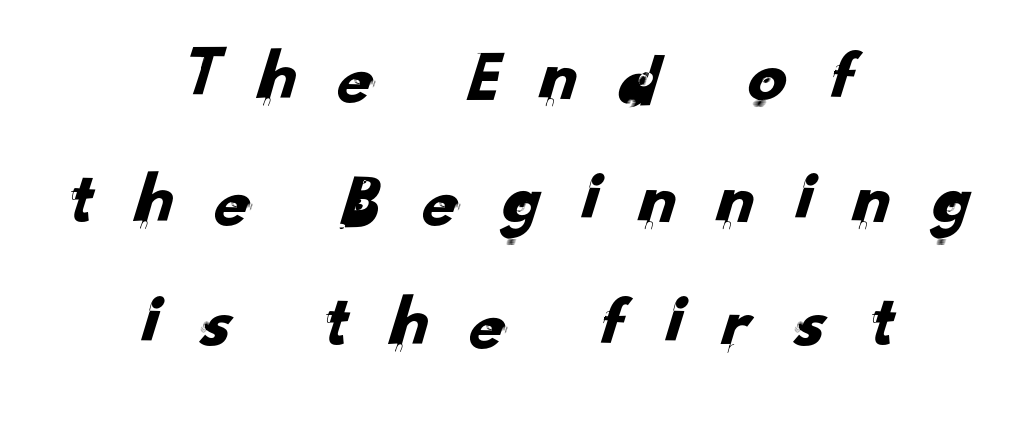
{"serif": "no", "width": "normal", "stroke_contrast": "low", "x_height": "small", "monospaced": "no", "underline": "no", "align": "center", "line_spacing": "normal", "line_spacing_ratio": 1.6, "letter_spacing": "wide", "letter_spacing_em": 0.46, "glyph_px": 77}
